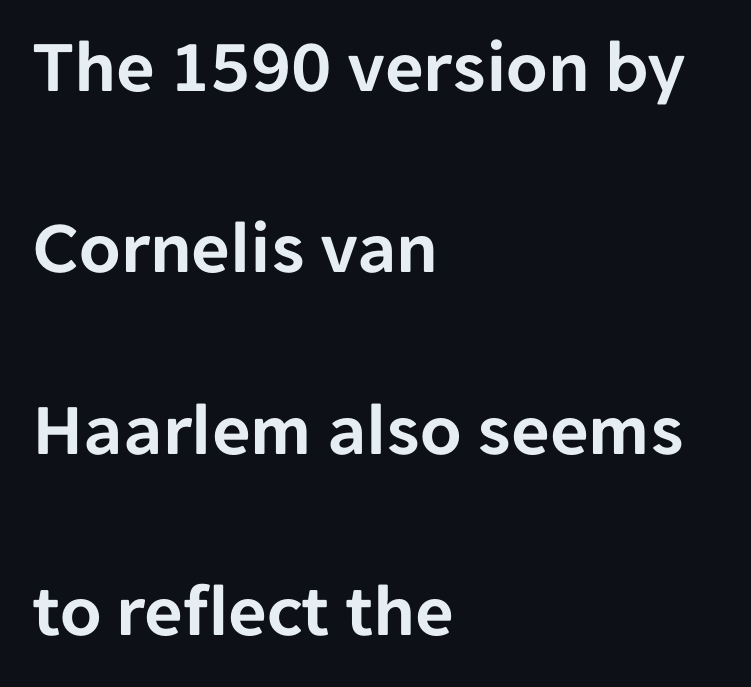
The image shows 75 px sans-serif type, upright; set left-aligned, loose line spacing (2.42x), normal letter spacing, not underlined; low stroke contrast and a medium x-height.
